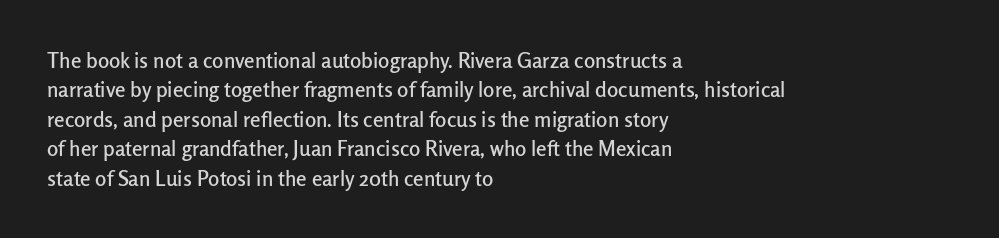
Q: Is the text italic (slanted)? A: No, it is upright.
Q: Is the text underlined? A: No.
Q: How is the paragraph aligned? A: Left-aligned.
Q: Is the spacing between letters normal or unusually wide? A: Normal.
Q: Is the spacing between lines tight, normal or loose? A: Normal.
